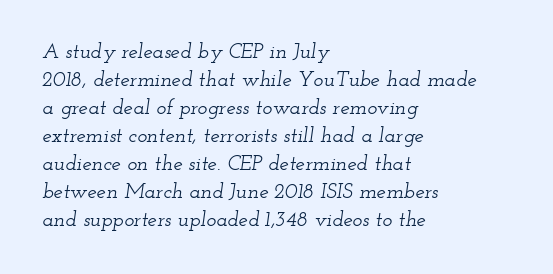
The image shows 21 px text type, italic (leaning right); set left-aligned, normal line spacing (1.33x), normal letter spacing, not underlined.
